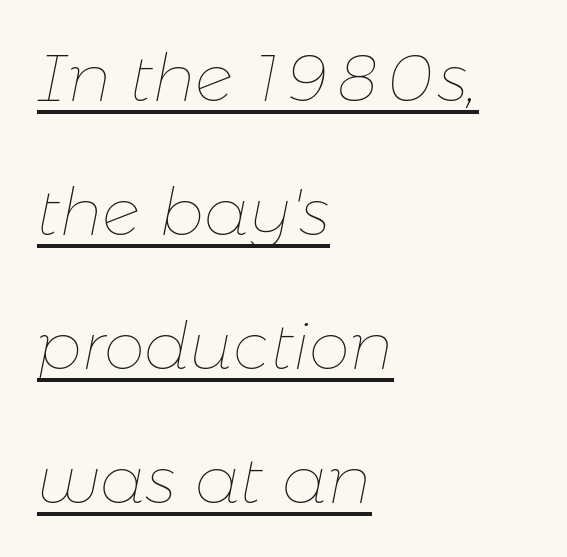
The image shows 66 px thin type, italic (leaning right); set left-aligned, loose line spacing (2.03x), normal letter spacing, underlined; low stroke contrast and a medium x-height.
